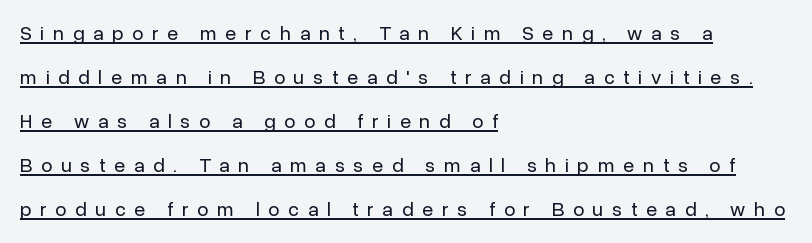
The line texture is sparse and dotted thanks to wide tracking. The rendered words wear a rule along their underside. A classic flush-left, rag-right setting is used for this passage. Leading is clearly above the norm, producing a sparse column. Ascenders rise straight up at ninety degrees.
